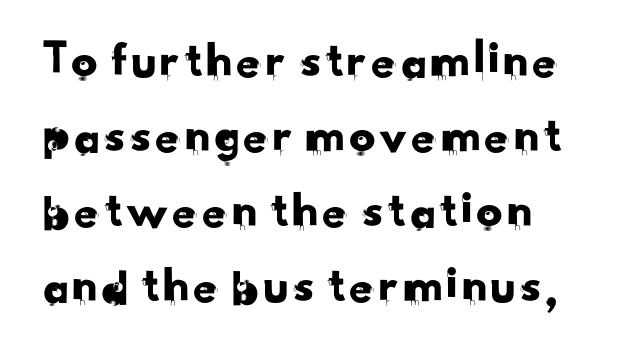
The image shows 52 px sans-serif type; set left-aligned, normal line spacing (1.44x), normal letter spacing, not underlined; low stroke contrast and a small x-height.
